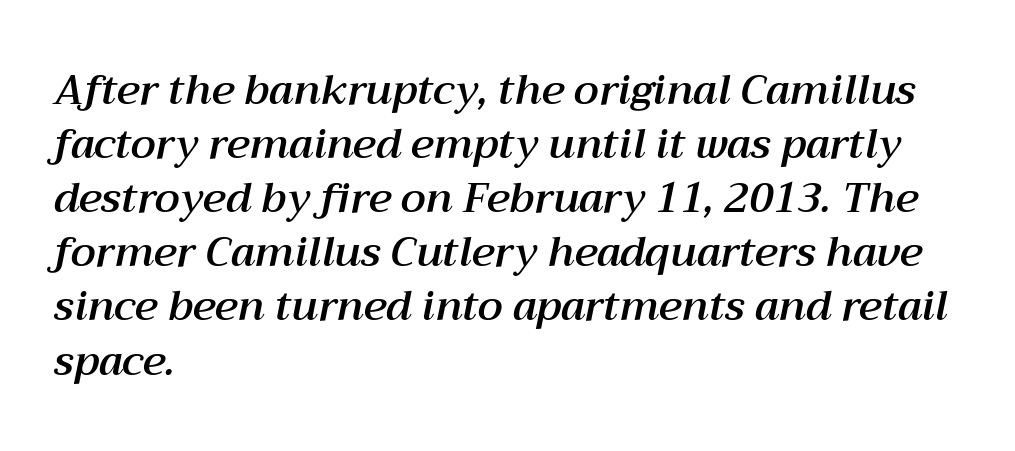
The vertical gap from one line to the next is medium. Compared with typical body copy, the letter spacing here is the same. This is oblique type, the kind used for emphasis or titles. The specimen omits any rule beneath the text block's lines. Horizontally, the lines are justified to the leading edge only.
